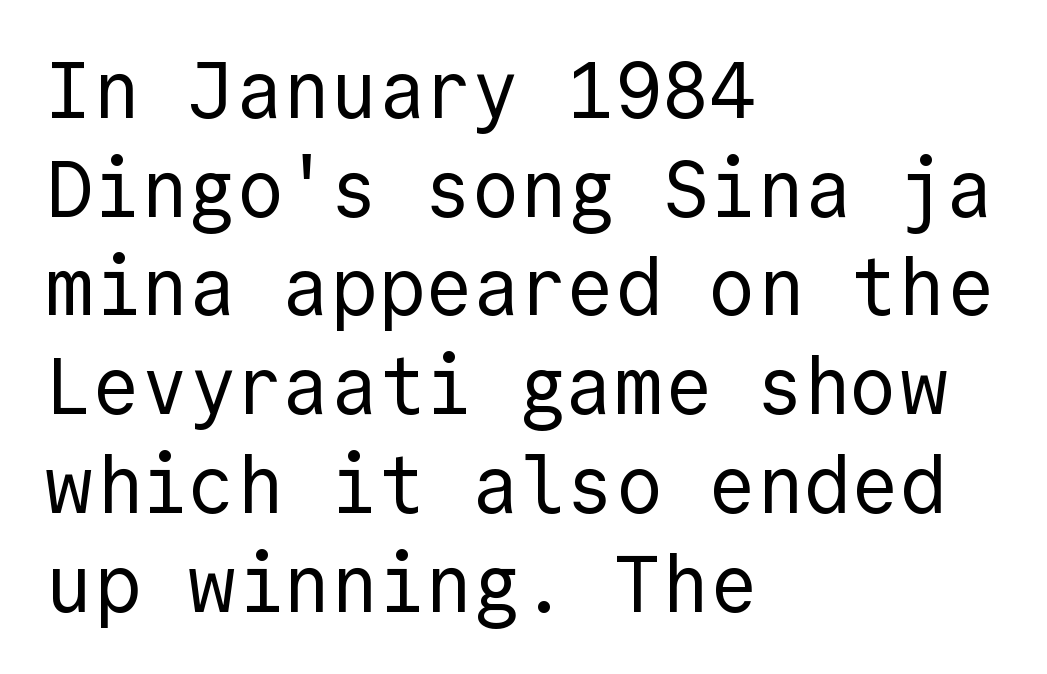
Q: Is the text bold? A: No.
Q: Is the text italic (slanted)? A: No, it is upright.
Q: Is the typeface a serif or a sans-serif typeface? A: Sans-serif.
Q: Is the text underlined? A: No.
Q: How is the paragraph aligned? A: Left-aligned.
Q: Is the spacing between letters normal or unusually wide? A: Normal.
Q: Is the spacing between lines tight, normal or loose? A: Normal.
Q: Width (condensed, normal, or wide)? A: Normal.
Q: x-height? A: Medium.
Q: Monospaced? A: Yes.
